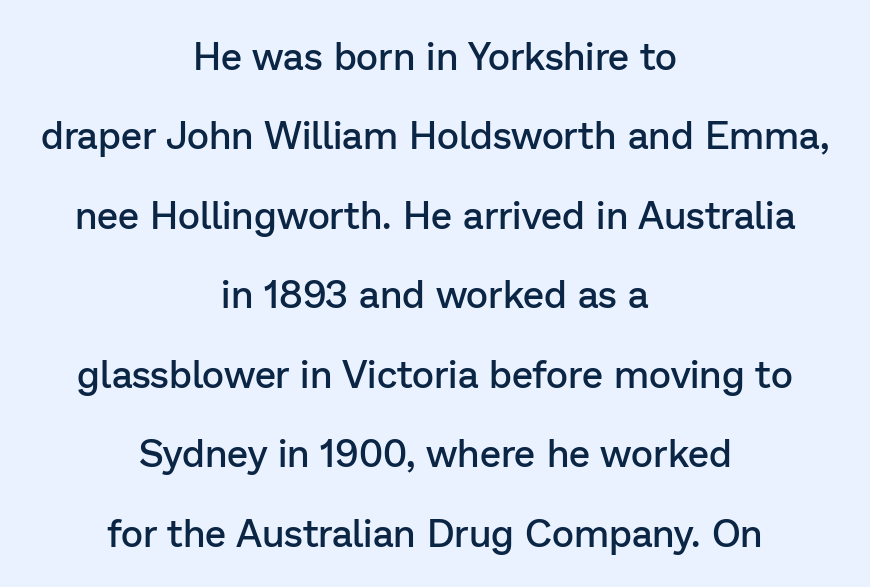
Words appear dense and cohesive because spacing is normal. Glance below the letters and you will spot only blank space. The face used here is a semibold: visibly heavier than regular, lighter than bold. The paragraph shown floats in the horizontal middle. These lines are composed in type without serifs. Does the leading feel generous? Absolutely, it's lavish.
